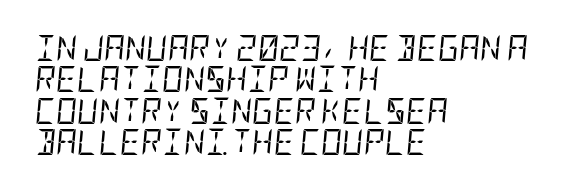
{"italic": "yes", "lean": "right", "slant_degrees": 5, "bold": "no", "underline": "no", "align": "left", "line_spacing_ratio": 1.21, "letter_spacing": "normal", "letter_spacing_em": 0.0, "glyph_px": 26}
